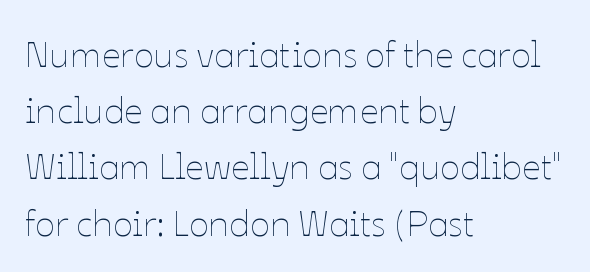
Reading down the block, your eye returns to a fixed left position each line. Vertical stems look standard width or narrower in stroke. Underline: absent. This rendering leaves character spacing at its baseline value. The face used here is proportionally spaced, like ordinary book or web type.
